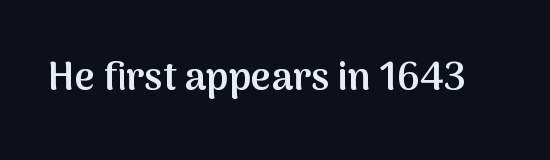
The image shows 39 px semibold sans-serif type, upright; set normal letter spacing, not underlined; medium stroke contrast and a medium x-height.
